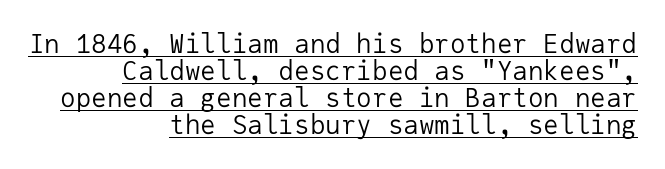
The image shows 26 px text type, upright; set right-aligned, tight line spacing (1.04x), normal letter spacing, underlined.
